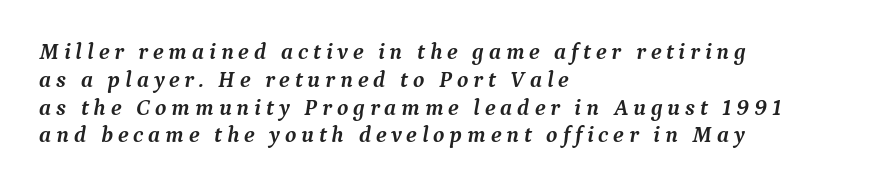
These lines stack with their left ends in a neat column. Is the letter spacing exaggerated? Yes — the characters are pushed far apart. Is the type bold? Yes — the strokes are clearly thick and heavy. Posture: slanted.
